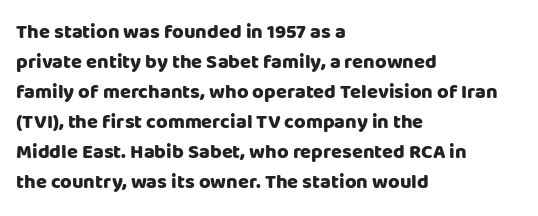
Q: Is the text bold? A: Yes.
Q: Is the text italic (slanted)? A: No, it is upright.
Q: Is the text underlined? A: No.
Q: How is the paragraph aligned? A: Left-aligned.
Q: Is the spacing between letters normal or unusually wide? A: Normal.
Q: Is the spacing between lines tight, normal or loose? A: Normal.
